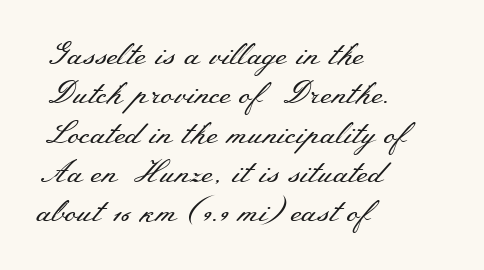
Serifs: yes, visible at the terminals of the letterforms. Any mark beneath the type? The region is blank. There is no visible air inserted between adjacent glyphs. The block of text has a typical density, with ordinary space between rows.
